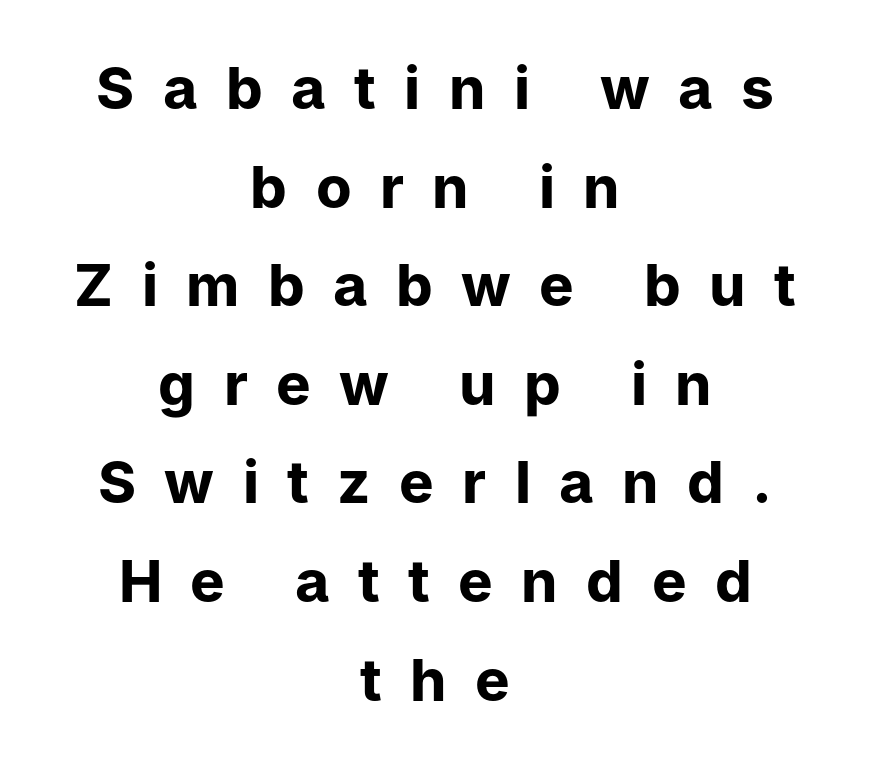
Q: Is the text bold? A: Yes.
Q: Is the text italic (slanted)? A: No, it is upright.
Q: Is the typeface a serif or a sans-serif typeface? A: Sans-serif.
Q: Is the text underlined? A: No.
Q: How is the paragraph aligned? A: Centered.
Q: Is the spacing between letters normal or unusually wide? A: Unusually wide.
Q: Is the spacing between lines tight, normal or loose? A: Normal.
Q: Width (condensed, normal, or wide)? A: Normal.
Q: Stroke contrast? A: Low.
Q: x-height? A: Medium.
Q: Monospaced? A: No.
